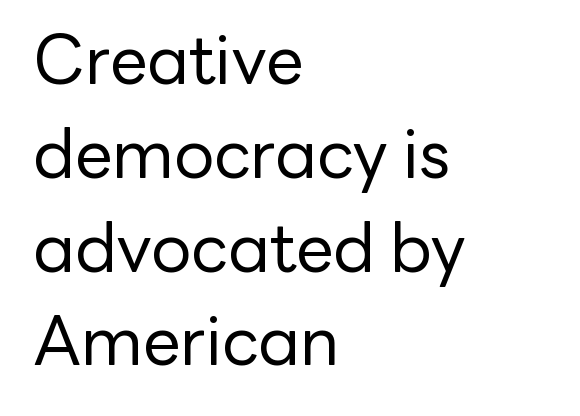
Q: Is the text bold? A: No.
Q: Is the text italic (slanted)? A: No, it is upright.
Q: Is the typeface a serif or a sans-serif typeface? A: Sans-serif.
Q: Is the text underlined? A: No.
Q: How is the paragraph aligned? A: Left-aligned.
Q: Is the spacing between letters normal or unusually wide? A: Normal.
Q: Is the spacing between lines tight, normal or loose? A: Normal.
Q: Width (condensed, normal, or wide)? A: Normal.
Q: Stroke contrast? A: Low.
Q: x-height? A: Medium.
Q: Monospaced? A: No.
